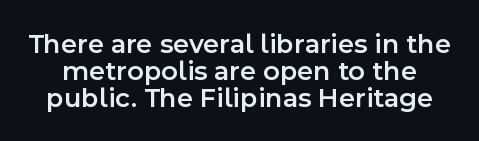
{"serif": "no", "italic": "no", "bold": "semi", "weight": "semibold", "width": "normal", "x_height": "medium", "monospaced": "no", "underline": "no", "line_spacing": "tight", "line_spacing_ratio": 0.97, "letter_spacing": "normal", "letter_spacing_em": 0.0, "glyph_px": 28}
